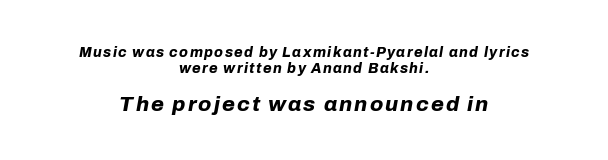
{"italic": "yes", "lean": "right", "slant_degrees": 10, "bold": "yes", "underline": "no", "align": "center", "line_spacing": "tight", "line_spacing_ratio": 1.11, "larger_block": "second", "size_ratio": 1.5, "glyph_px": 21}
